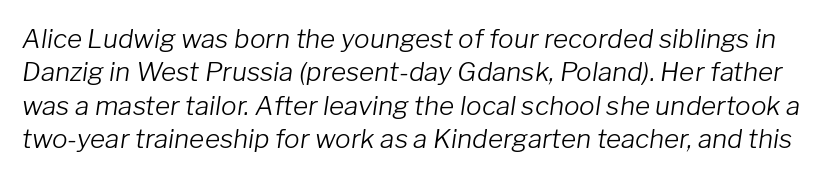
The image shows 26 px text type, italic (leaning right); set normal line spacing (1.28x), normal letter spacing, not underlined.
